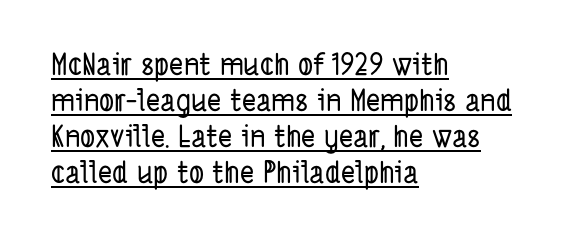
The rendering uses natural spacing where letterforms have individual widths. No feet cap the strokes, marking this as sans-serif type. Is the block centered? No — it sits flush against the left margin. Glance below the letters and you will spot a drawn line.
